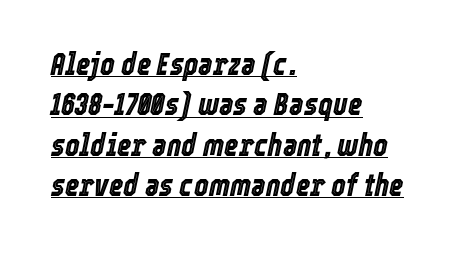
Proportional: the letters do not fall into vertical columns. Casual observation: everything's shoved over to the left. Slanted lettering throughout. What stands out about the letter spacing? Nothing — it is the standard amount. Like a heading marked for emphasis, these lines bear an underscore.
